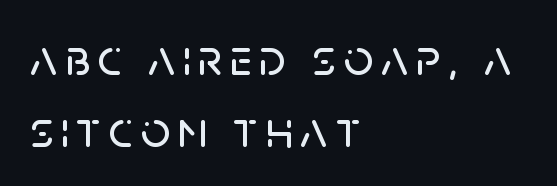
Q: Is the text italic (slanted)? A: No, it is upright.
Q: Is the typeface a serif or a sans-serif typeface? A: Sans-serif.
Q: Is the text underlined? A: No.
Q: How is the paragraph aligned? A: Left-aligned.
Q: Is the spacing between lines tight, normal or loose? A: Normal.
Q: Width (condensed, normal, or wide)? A: Normal.
Q: Stroke contrast? A: Low.
Q: x-height? A: Large.
Q: Monospaced? A: No.
